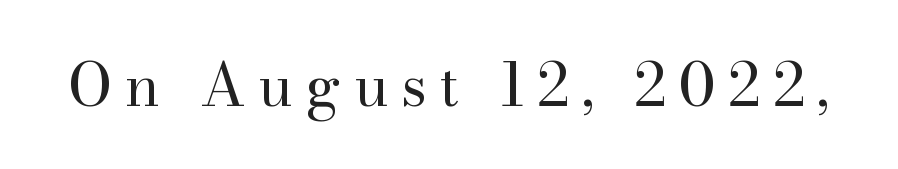
Q: Is the text bold? A: No.
Q: Is the text italic (slanted)? A: No, it is upright.
Q: Is the typeface a serif or a sans-serif typeface? A: Serif.
Q: Is the text underlined? A: No.
Q: Is the spacing between letters normal or unusually wide? A: Unusually wide.
Q: Width (condensed, normal, or wide)? A: Normal.
Q: Stroke contrast? A: High.
Q: x-height? A: Small.
Q: Monospaced? A: No.
